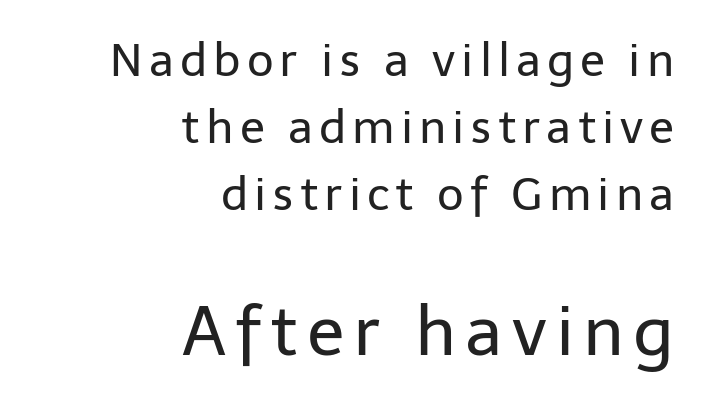
Note the varied advance widths — an 'i' is clearly narrower than an 'm'. In CSS terms this would be text-align: right. The text was rendered using a sans face with plain stroke endings. This sample uses an upright cut, with every glyph sitting square on the baseline.
